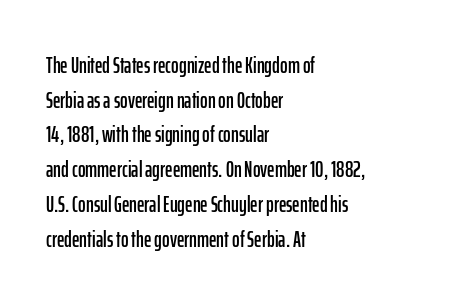
{"italic": "no", "underline": "no", "align": "left", "line_spacing": "normal", "line_spacing_ratio": 1.51, "letter_spacing": "normal", "letter_spacing_em": 0.0, "glyph_px": 23}
